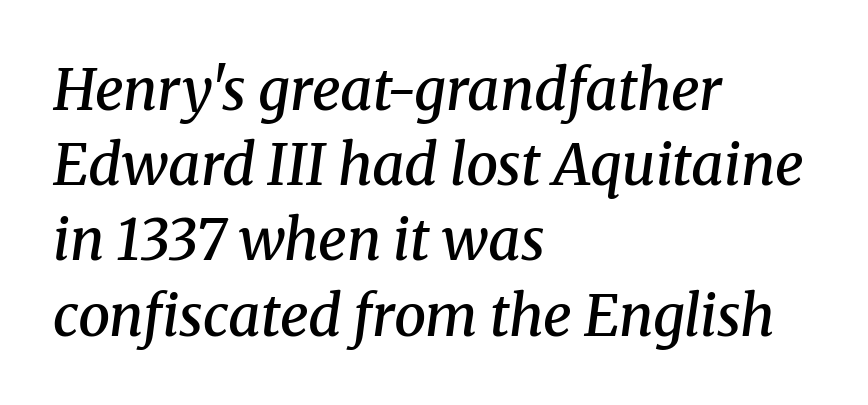
Casual observation: everything's shoved over to the left. Each letter keeps its own natural width here, so spacing adapts to shape. The glyphs in this specimen are seriffed. Emphasis by weight is partial: semibold. A typesetter would mark this as italic. Spacing between characters is what you'd get straight out of the box.
